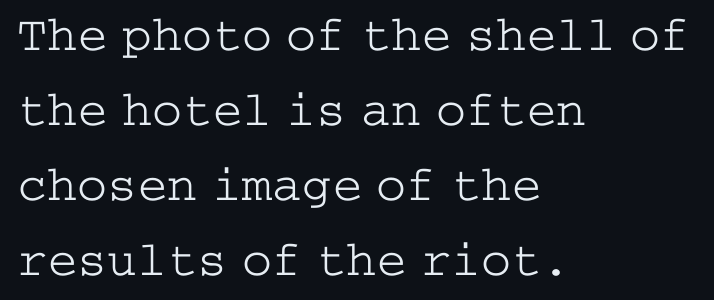
These lines stack with their left ends in a neat column. Has an underline been added? It has not. This sample keeps an unexceptional amount of space between lines. This sample uses plain, unmodified letter spacing. Weight: in the light-to-regular range. Regarding serifs, this sample has them.
